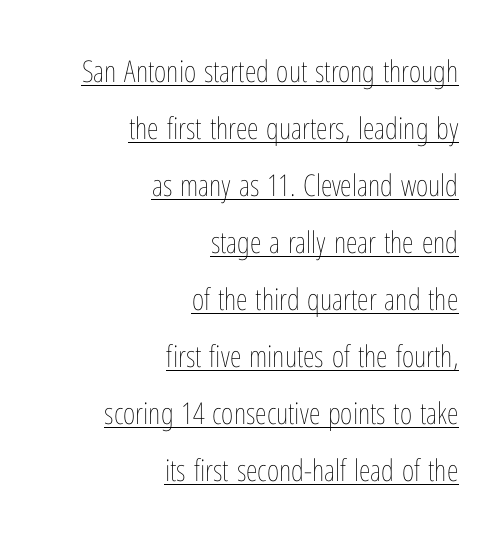
Q: Is the text bold? A: No.
Q: Is the text italic (slanted)? A: No, it is upright.
Q: Is the text underlined? A: Yes.
Q: How is the paragraph aligned? A: Right-aligned.
Q: Is the spacing between letters normal or unusually wide? A: Normal.
Q: Is the spacing between lines tight, normal or loose? A: Loose.
Q: Width (condensed, normal, or wide)? A: Condensed.
Q: Stroke contrast? A: Low.
Q: x-height? A: Medium.
Q: Monospaced? A: No.
